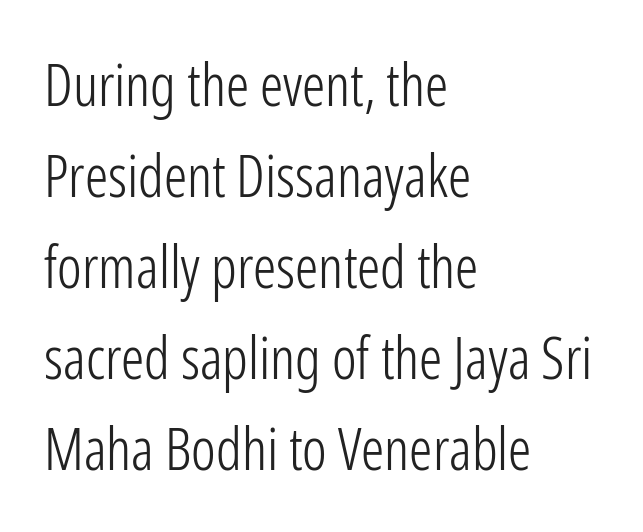
Q: Is the text bold? A: No.
Q: Is the text italic (slanted)? A: No, it is upright.
Q: Is the typeface a serif or a sans-serif typeface? A: Sans-serif.
Q: Is the text underlined? A: No.
Q: How is the paragraph aligned? A: Left-aligned.
Q: Is the spacing between letters normal or unusually wide? A: Normal.
Q: Is the spacing between lines tight, normal or loose? A: Normal.
Q: Width (condensed, normal, or wide)? A: Condensed.
Q: Stroke contrast? A: Low.
Q: x-height? A: Medium.
Q: Monospaced? A: No.
